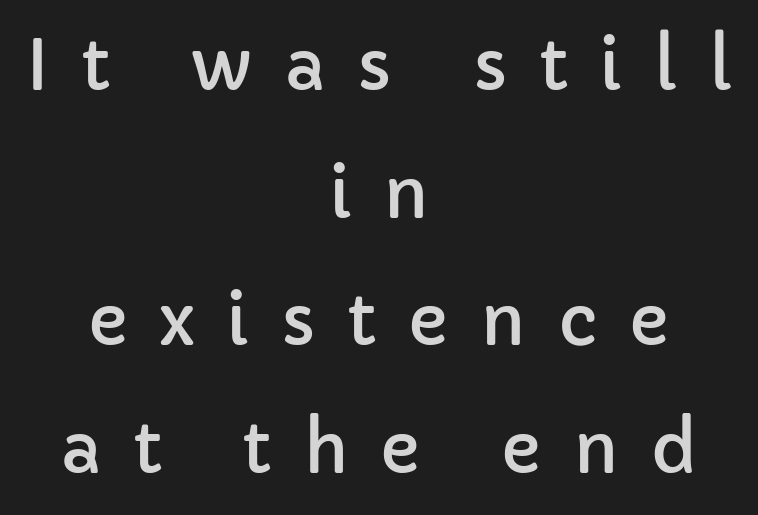
The letters stand upright; this is a roman face. These lines have a slow, spaced-out rhythm from letter to letter. Caption: multi-line text, centered on the measure. No word sits above an underline. Observe the absence of serifs on each vertical stroke in this sample. The letters advance in unequal steps, a hallmark of proportional type.
